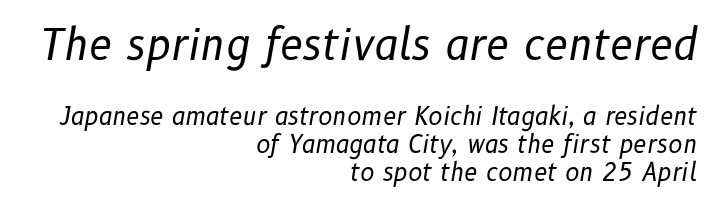
The image shows 42 px regular-weight type, italic (leaning right); set right-aligned, line spacing 1.16x, normal letter spacing, not underlined; the first (top) block is 1.75x larger; low stroke contrast and a medium x-height.
